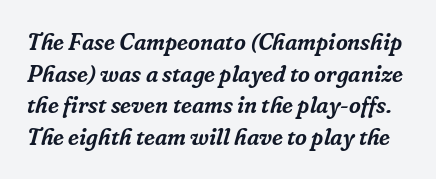
The gap between lines stays unmarked. Normally led — the rows are evenly, conventionally spaced. The lettering tilts uniformly, giving the passage an italic look. The line texture is even and compact thanks to regular tracking.
